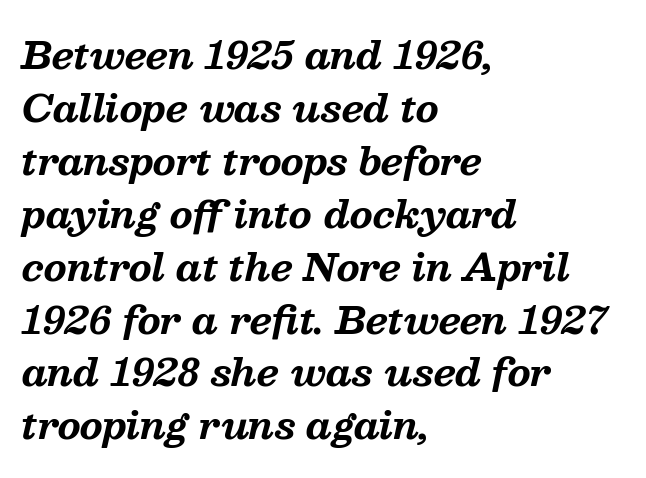
The rag falls on the right side of this text block. The font family rendered here belongs to the serif group. In terms of weight, the rendering is a true, heavy bold. Compared with ordinary roman type, these characters are visibly tilted. Nothing unusual about the tracking: characters are spaced as the font intends. This rendering features lettering with no underline.
